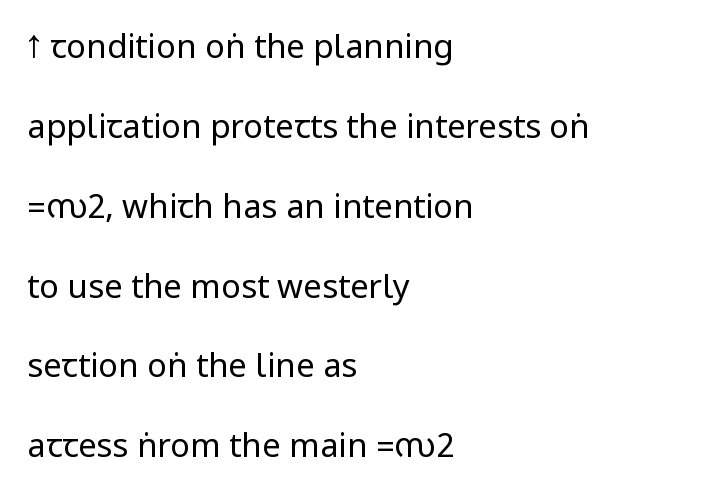
Q: Is the text bold? A: No.
Q: Is the text italic (slanted)? A: No, it is upright.
Q: Is the typeface a serif or a sans-serif typeface? A: Sans-serif.
Q: Is the text underlined? A: No.
Q: How is the paragraph aligned? A: Left-aligned.
Q: Is the spacing between letters normal or unusually wide? A: Normal.
Q: Is the spacing between lines tight, normal or loose? A: Loose.
Q: Width (condensed, normal, or wide)? A: Condensed.
Q: Stroke contrast? A: Low.
